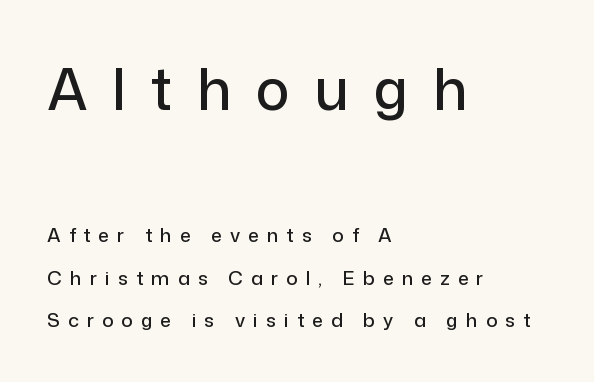
{"serif": "no", "italic": "no", "width": "normal", "stroke_contrast": "low", "x_height": "medium", "monospaced": "no", "underline": "no", "align": "left", "line_spacing": "loose", "line_spacing_ratio": 2.25, "letter_spacing": "wide", "letter_spacing_em": 0.43, "larger_block": "first", "size_ratio": 3.0, "glyph_px": 57}
